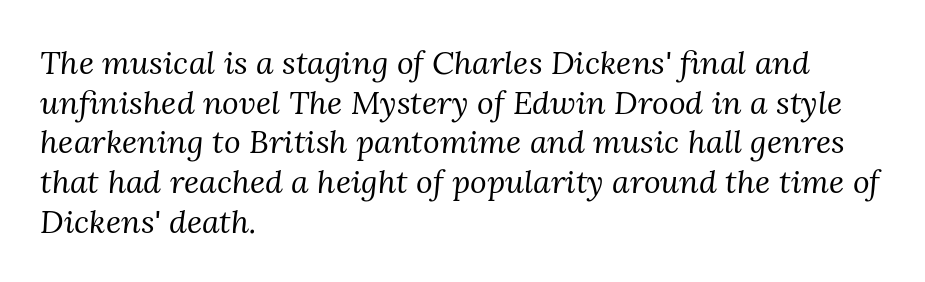
Q: Is the text bold? A: No.
Q: Is the text italic (slanted)? A: Yes, it leans right by about 3 degrees.
Q: Is the typeface a serif or a sans-serif typeface? A: Serif.
Q: Is the text underlined? A: No.
Q: How is the paragraph aligned? A: Left-aligned.
Q: Is the spacing between letters normal or unusually wide? A: Normal.
Q: Width (condensed, normal, or wide)? A: Normal.
Q: Stroke contrast? A: Medium.
Q: x-height? A: Medium.
Q: Monospaced? A: No.
